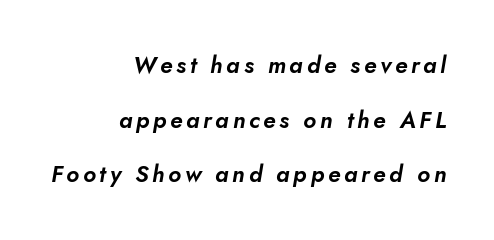
The image shows 23 px text type, italic (leaning right); set right-aligned, loose line spacing (2.37x), not underlined.
